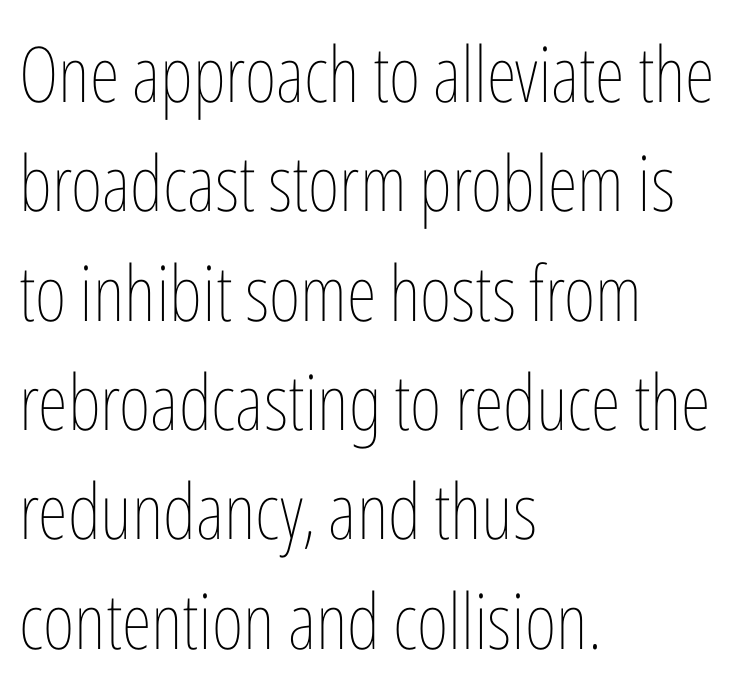
The image shows 77 px thin, condensed type, upright; set left-aligned, normal line spacing (1.42x), normal letter spacing, not underlined; low stroke contrast and a medium x-height.
